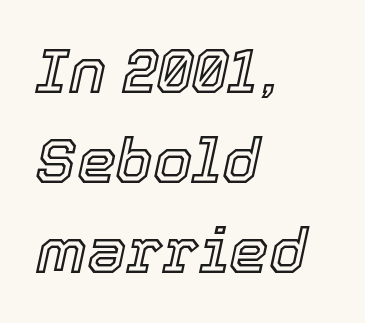
The image shows 63 px text type, italic (leaning right); set left-aligned, normal line spacing (1.43x), normal letter spacing, not underlined; a medium x-height.
